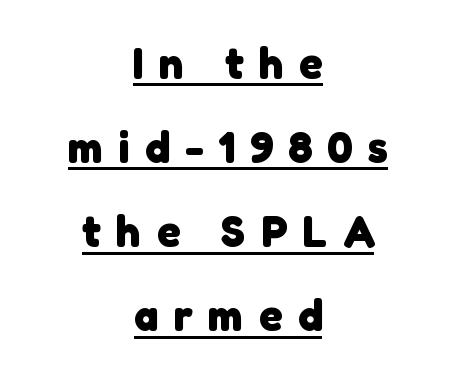
The image shows 44 px heavy sans-serif type; set centered, loose line spacing (1.91x), unusually wide letter spacing (+0.35 em), underlined; low stroke contrast and a medium x-height.
